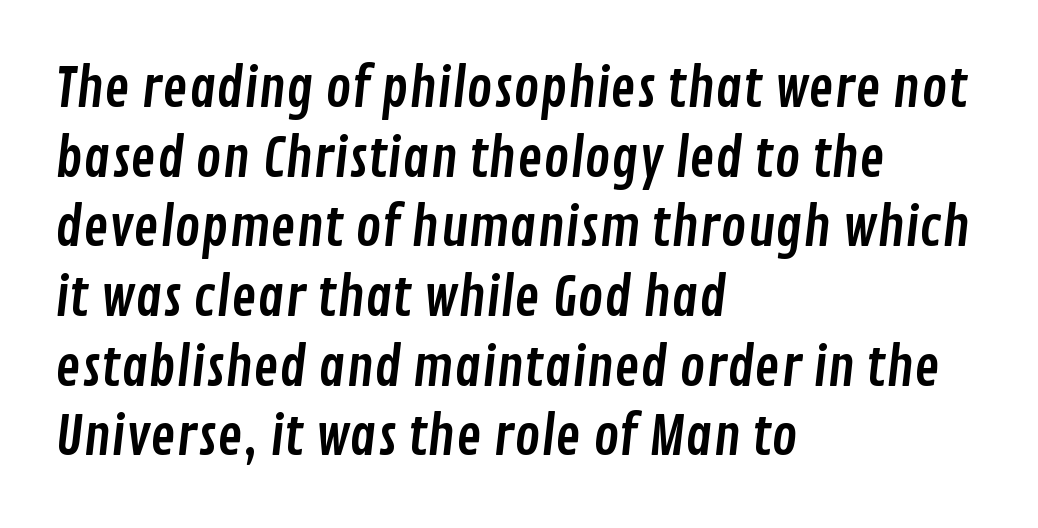
The image shows 54 px condensed sans-serif type; set left-aligned, normal line spacing (1.29x), normal letter spacing, not underlined; low stroke contrast and a medium x-height.
